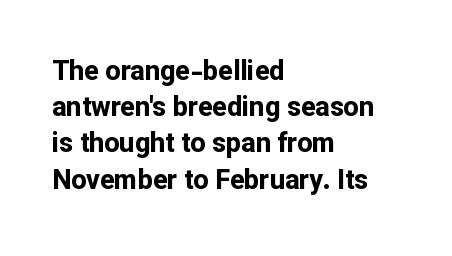
Q: Is the text bold? A: Yes.
Q: Is the text italic (slanted)? A: No, it is upright.
Q: Is the text underlined? A: No.
Q: How is the paragraph aligned? A: Left-aligned.
Q: Is the spacing between letters normal or unusually wide? A: Normal.
Q: Is the spacing between lines tight, normal or loose? A: Normal.
